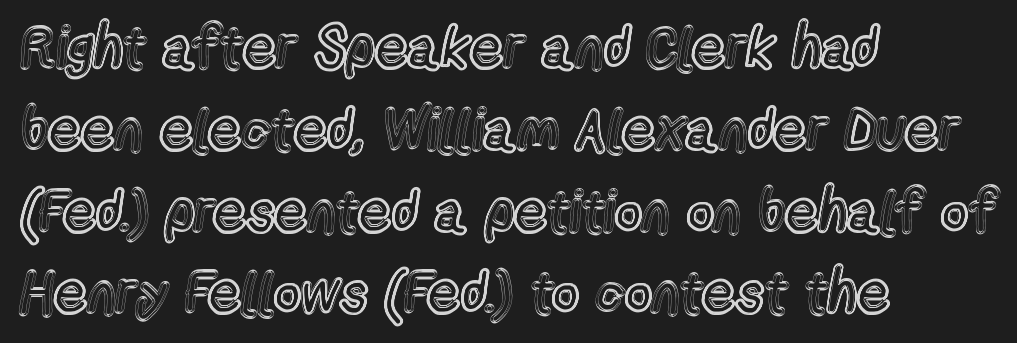
Q: Is the text italic (slanted)? A: Yes.
Q: Is the text underlined? A: No.
Q: How is the paragraph aligned? A: Left-aligned.
Q: Is the spacing between letters normal or unusually wide? A: Normal.
Q: Is the spacing between lines tight, normal or loose? A: Normal.
Q: Width (condensed, normal, or wide)? A: Condensed.
Q: x-height? A: Medium.
Q: Monospaced? A: No.
